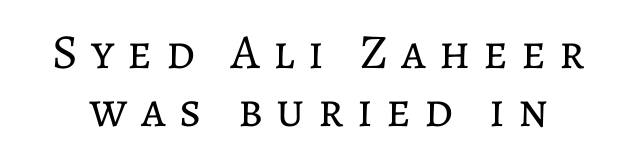
Q: Is the text bold? A: No.
Q: Is the text italic (slanted)? A: No, it is upright.
Q: Is the text underlined? A: No.
Q: Is the spacing between letters normal or unusually wide? A: Unusually wide.
Q: Width (condensed, normal, or wide)? A: Normal.
Q: Stroke contrast? A: Low.
Q: x-height? A: Medium.
Q: Monospaced? A: No.
